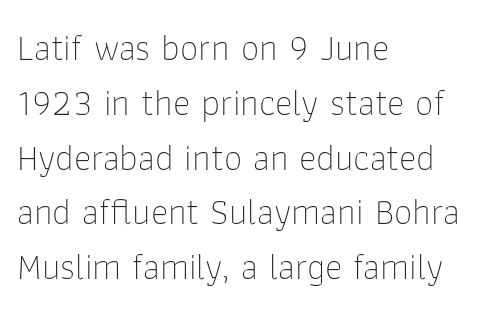
Q: Is the text bold? A: No.
Q: Is the text italic (slanted)? A: No, it is upright.
Q: Is the typeface a serif or a sans-serif typeface? A: Sans-serif.
Q: Is the text underlined? A: No.
Q: How is the paragraph aligned? A: Left-aligned.
Q: Is the spacing between letters normal or unusually wide? A: Normal.
Q: Is the spacing between lines tight, normal or loose? A: Normal.
Q: Width (condensed, normal, or wide)? A: Normal.
Q: Stroke contrast? A: Low.
Q: x-height? A: Medium.
Q: Monospaced? A: No.
